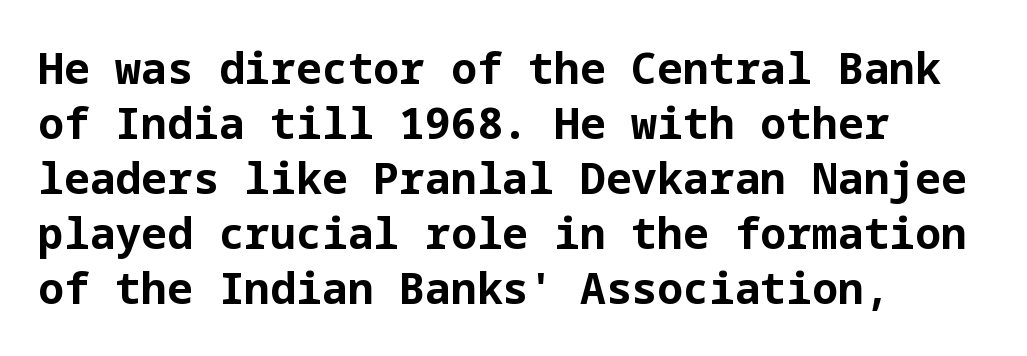
Q: Is the text bold? A: Yes.
Q: Is the text italic (slanted)? A: No, it is upright.
Q: Is the typeface a serif or a sans-serif typeface? A: Sans-serif.
Q: Is the text underlined? A: No.
Q: How is the paragraph aligned? A: Left-aligned.
Q: Is the spacing between letters normal or unusually wide? A: Normal.
Q: Is the spacing between lines tight, normal or loose? A: Normal.
Q: Width (condensed, normal, or wide)? A: Normal.
Q: Stroke contrast? A: Low.
Q: x-height? A: Medium.
